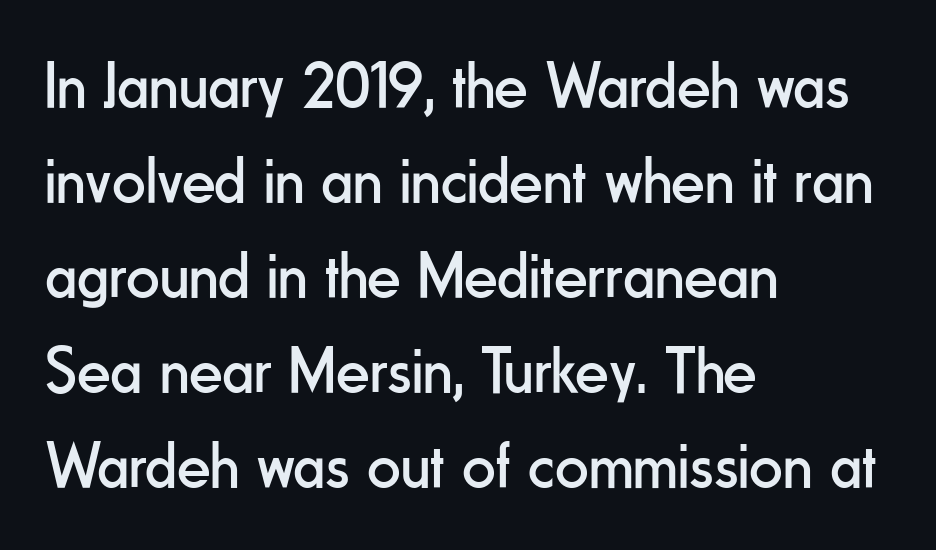
The text was rendered using a sans face with plain stroke endings. You could not count columns in this text — the font is proportionally spaced. Left-aligned paragraph, ragged on the right. The baseline area is clear. Weight class: somewhere from thin through regular.
